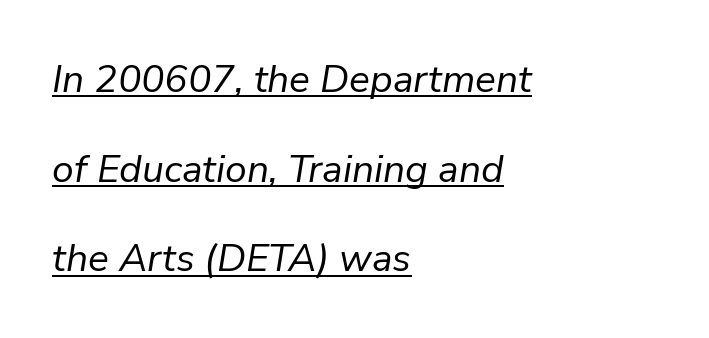
{"italic": "yes", "lean": "right", "slant_degrees": 9, "bold": "no", "weight": "regular", "width": "normal", "stroke_contrast": "low", "x_height": "medium", "monospaced": "no", "underline": "yes", "align": "left", "line_spacing": "loose", "line_spacing_ratio": 2.3, "letter_spacing": "normal", "letter_spacing_em": 0.0, "glyph_px": 39}
